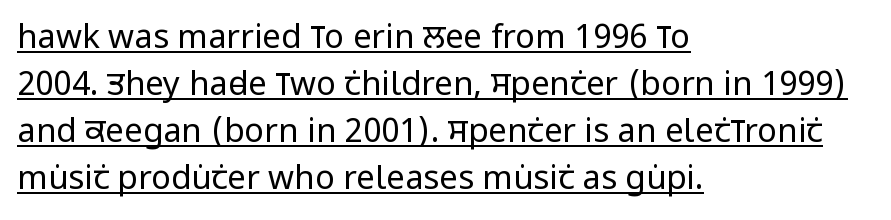
Q: Is the text bold? A: No.
Q: Is the text italic (slanted)? A: No, it is upright.
Q: Is the typeface a serif or a sans-serif typeface? A: Sans-serif.
Q: Is the text underlined? A: Yes.
Q: How is the paragraph aligned? A: Left-aligned.
Q: Is the spacing between letters normal or unusually wide? A: Normal.
Q: Is the spacing between lines tight, normal or loose? A: Normal.
Q: Width (condensed, normal, or wide)? A: Condensed.
Q: Stroke contrast? A: Low.
Q: x-height? A: Large.
Q: Monospaced? A: No.
